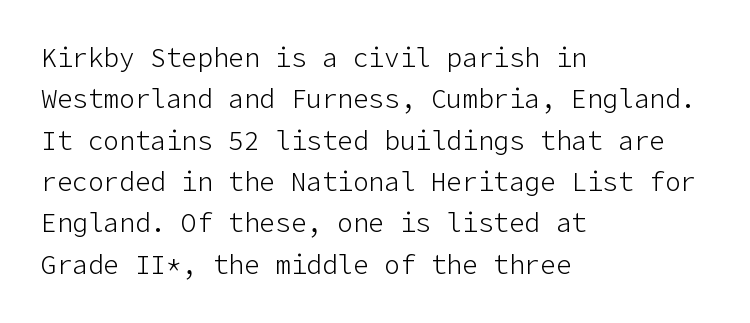
The image shows 26 px text type, upright; set left-aligned, normal line spacing (1.59x), normal letter spacing, not underlined.
